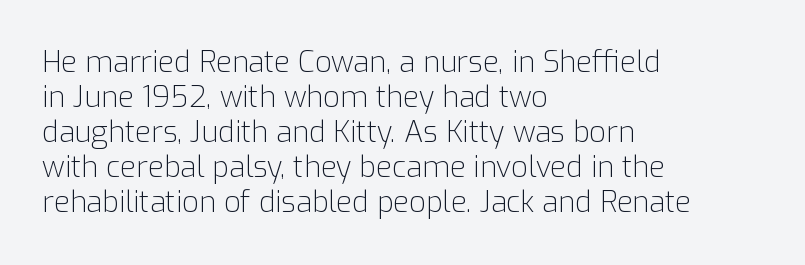
Only glyphs here, with clear space below each row. The typesetter chose a ragged-right arrangement here. This sample has the flowing, uneven cadence of proportional lettering. This sample uses plain, unmodified letter spacing.
